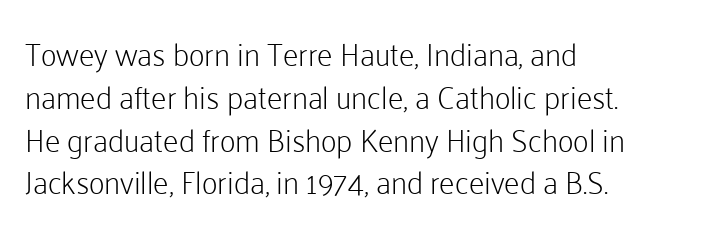
Compared with typical body copy, the letter spacing here is the same. These lines were composed using upright roman letters. Typographically, this falls in the sans-serif category. This sample has the flowing, uneven cadence of proportional lettering. These lines sit exactly where default settings would place them. No word sits above an underline.
